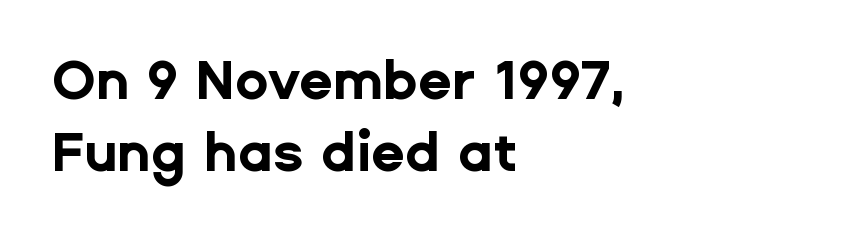
The image shows 55 px bold sans-serif type, upright; set left-aligned, normal line spacing (1.31x), normal letter spacing, not underlined; low stroke contrast and a medium x-height.
